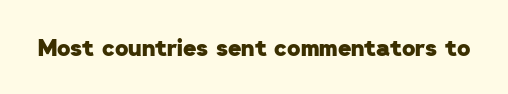
Q: Is the text bold? A: Yes.
Q: Is the text underlined? A: No.
Q: Is the spacing between letters normal or unusually wide? A: Normal.
